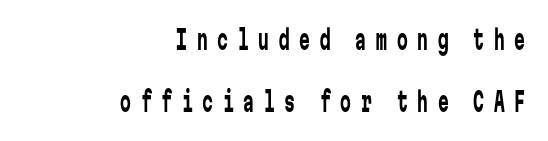
The image shows 27 px text type, upright; set right-aligned, loose line spacing (2.28x), unusually wide letter spacing (+0.36 em), not underlined.
